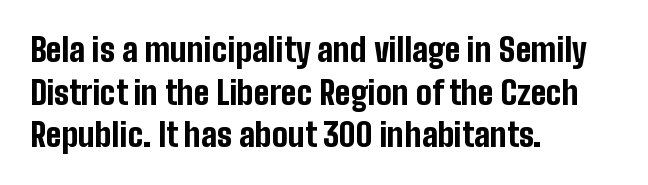
{"serif": "no", "italic": "no", "bold": "yes", "weight": "bold", "width": "condensed", "stroke_contrast": "low", "x_height": "medium", "monospaced": "no", "underline": "no", "align": "left", "line_spacing": "normal", "line_spacing_ratio": 1.33, "letter_spacing": "normal", "letter_spacing_em": 0.0, "glyph_px": 32}
